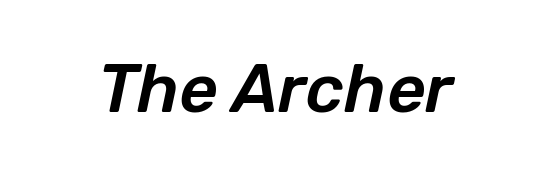
Q: Is the text italic (slanted)? A: Yes, it leans right by about 12 degrees.
Q: Is the text underlined? A: No.
Q: Is the spacing between letters normal or unusually wide? A: Normal.
Q: Width (condensed, normal, or wide)? A: Normal.
Q: Stroke contrast? A: Low.
Q: x-height? A: Medium.
Q: Monospaced? A: No.
